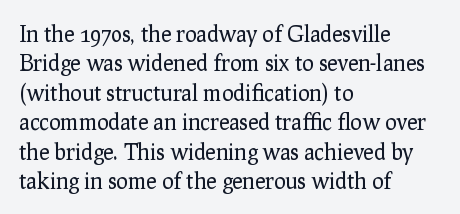
The image shows 22 px text type, upright; set left-aligned, normal line spacing (1.34x), normal letter spacing, not underlined.
